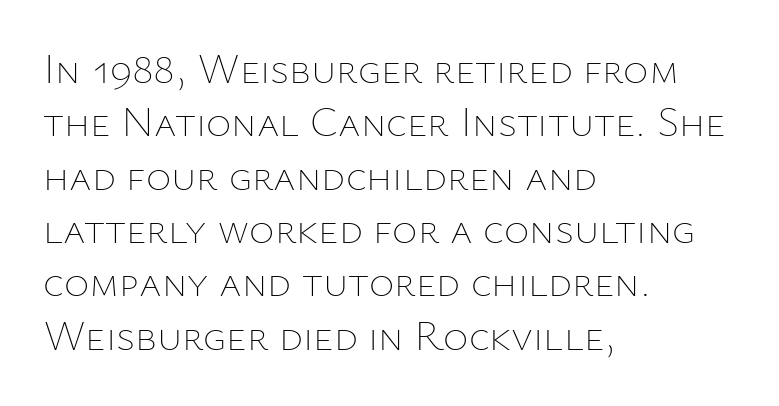
Q: Is the text bold? A: No.
Q: Is the text italic (slanted)? A: No, it is upright.
Q: Is the text underlined? A: No.
Q: How is the paragraph aligned? A: Left-aligned.
Q: Is the spacing between letters normal or unusually wide? A: Normal.
Q: Width (condensed, normal, or wide)? A: Normal.
Q: Stroke contrast? A: Low.
Q: x-height? A: Medium.
Q: Monospaced? A: No.
